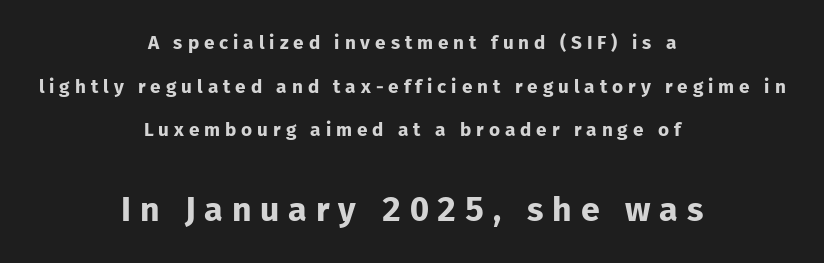
{"serif": "no", "italic": "no", "bold": "yes", "weight": "bold", "width": "normal", "stroke_contrast": "low", "x_height": "medium", "monospaced": "no", "underline": "no", "align": "center", "line_spacing": "loose", "line_spacing_ratio": 2.3, "letter_spacing": "wide", "letter_spacing_em": 0.26, "larger_block": "second", "size_ratio": 1.79, "glyph_px": 34}
